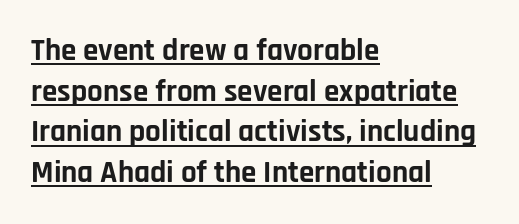
Q: Is the text bold? A: Yes.
Q: Is the text italic (slanted)? A: No, it is upright.
Q: Is the typeface a serif or a sans-serif typeface? A: Sans-serif.
Q: Is the text underlined? A: Yes.
Q: How is the paragraph aligned? A: Left-aligned.
Q: Is the spacing between letters normal or unusually wide? A: Normal.
Q: Is the spacing between lines tight, normal or loose? A: Normal.
Q: Width (condensed, normal, or wide)? A: Normal.
Q: Stroke contrast? A: Low.
Q: x-height? A: Large.
Q: Monospaced? A: No.
